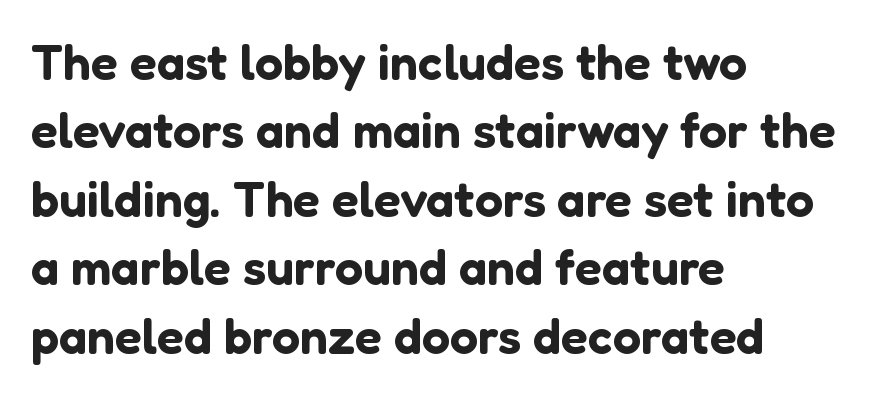
What kind of face is this? One without serifs — a sans. Each letter keeps its own natural width here, so spacing adapts to shape. Tall strokes in this sample are plumb rather than angled. The rendering anchors every line to the left-hand side. Here the glyphs are tracked normally, forming tight word shapes. The baseline area is clear.
